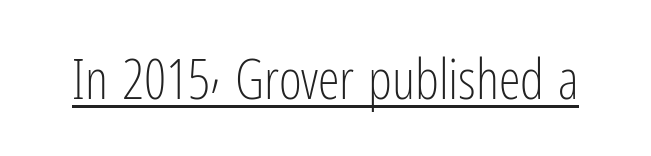
{"serif": "no", "italic": "no", "bold": "no", "weight": "light", "width": "condensed", "stroke_contrast": "low", "x_height": "medium", "monospaced": "no", "underline": "yes", "letter_spacing": "normal", "letter_spacing_em": 0.0, "glyph_px": 55}
